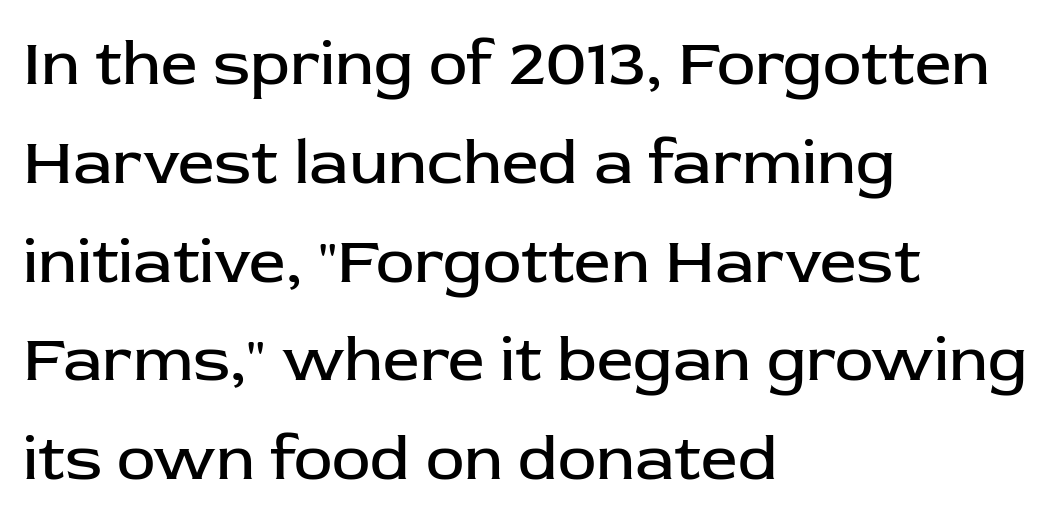
{"serif": "no", "italic": "no", "bold": "no", "weight": "regular", "width": "normal", "stroke_contrast": "low", "x_height": "medium", "monospaced": "no", "underline": "no", "align": "left", "line_spacing": "normal", "line_spacing_ratio": 1.52, "letter_spacing": "normal", "letter_spacing_em": 0.0, "glyph_px": 65}
